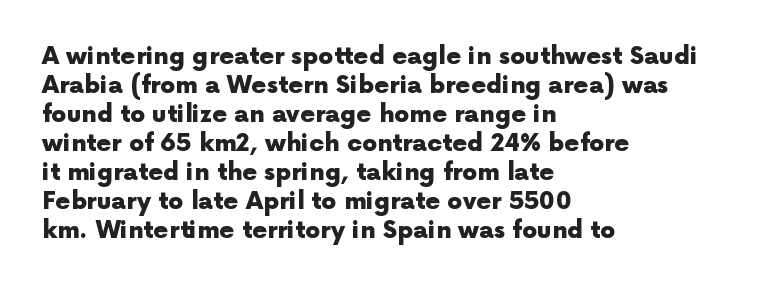
Bold? Absolutely — the strokes are thick and heavy. These lines are set flush left with a ragged right edge. Each row of text sits above clean, open space. There is no visible air inserted between adjacent glyphs. The type sits square on the baseline with zero lean.
